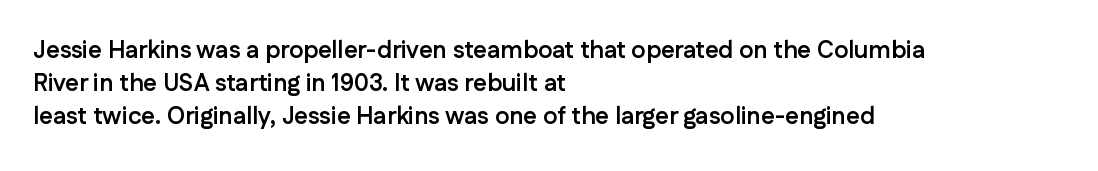
The tracking reads as untouched default to a designer's eye. Check the space under the baseline: it is left empty. The letters stand straight up with perfectly vertical stems. Each line starts at the same left margin while the right side varies. Weight check: bold — yes, fully. These lines sit exactly where default settings would place them.
